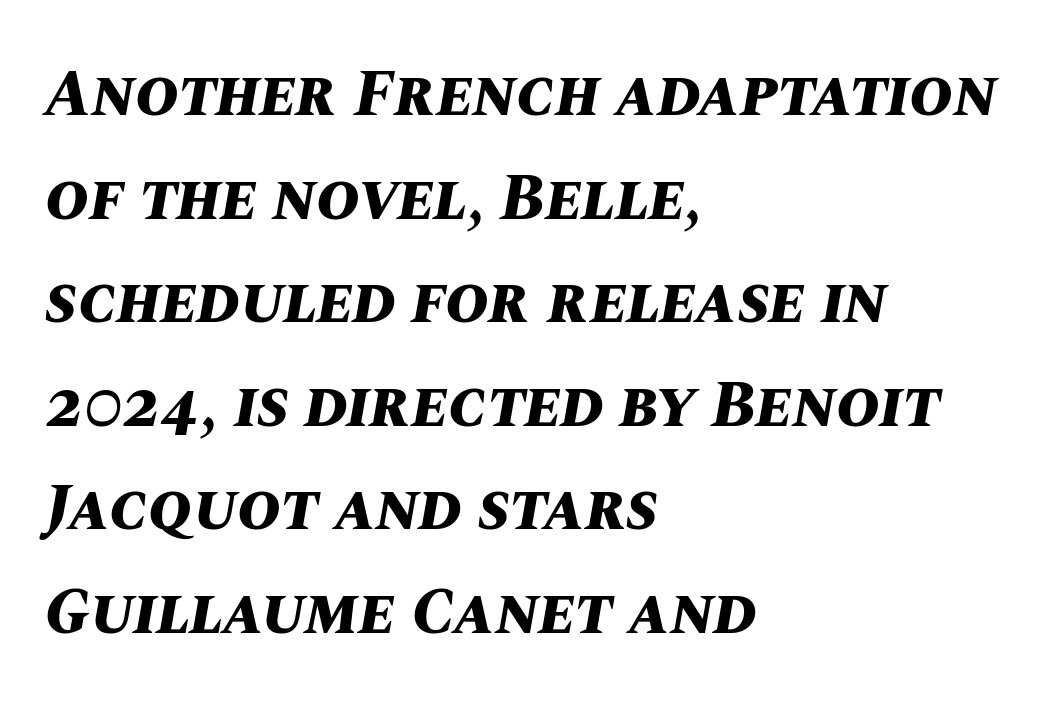
Between one letter and the next there's only the usual sliver of space. The letters advance in unequal steps, a hallmark of proportional type. Each row of text sits above clean, open space. Line starts are locked; line ends wander.
